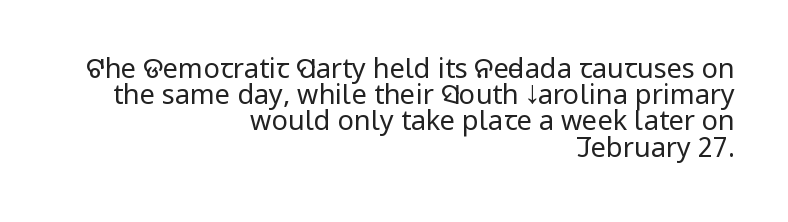
{"italic": "no", "bold": "no", "underline": "no", "align": "right", "line_spacing": "tight", "line_spacing_ratio": 0.97, "letter_spacing": "normal", "letter_spacing_em": 0.0, "glyph_px": 27}
